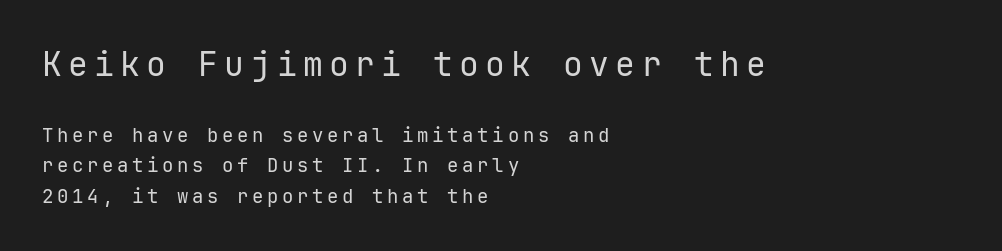
The image shows 33 px regular-weight sans-serif type, upright, monospaced; set left-aligned, normal line spacing (1.61x), not underlined; the first (top) block is 1.74x larger; low stroke contrast and a medium x-height.
